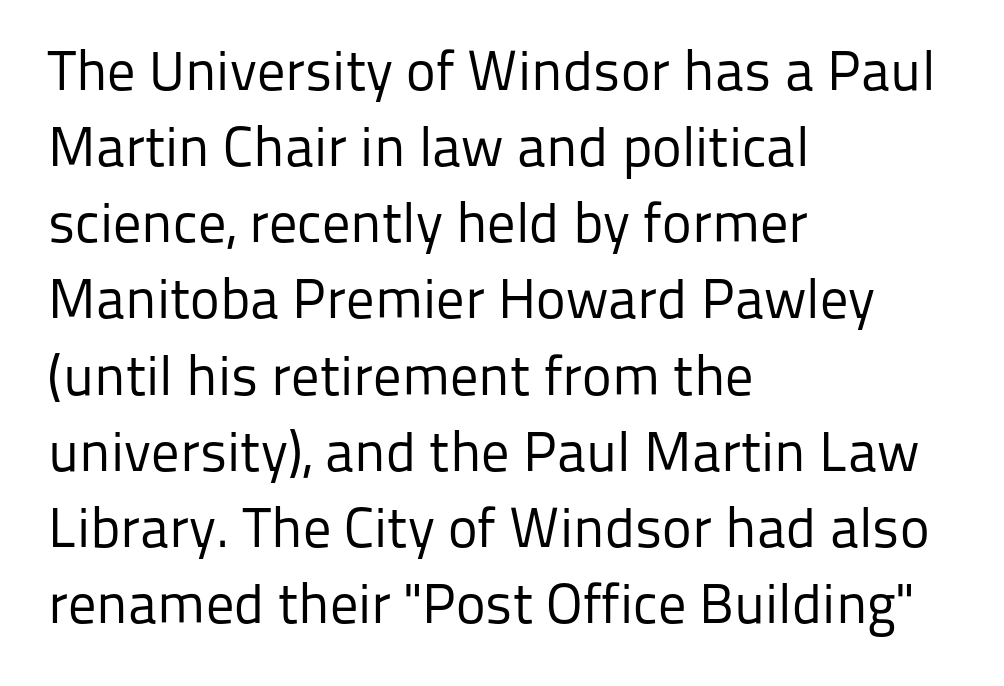
{"serif": "no", "italic": "no", "bold": "no", "weight": "regular", "width": "normal", "stroke_contrast": "low", "x_height": "medium", "monospaced": "no", "underline": "no", "align": "left", "line_spacing": "normal", "line_spacing_ratio": 1.36, "letter_spacing": "normal", "letter_spacing_em": 0.0, "glyph_px": 56}
